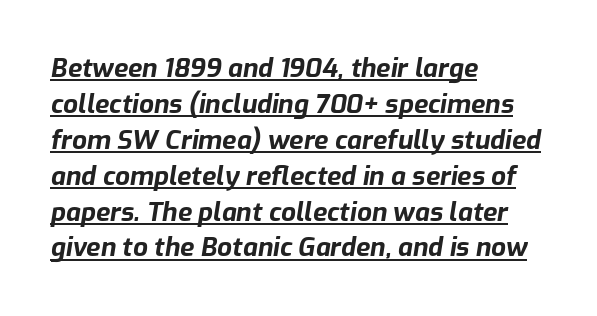
In terms of letterspacing, this is plain default setting. Reading down the column, the eye jumps a familiar distance to each next line. These lines stack with their left ends in a neat column. A full-strength bold gives these letters their thick strokes. The words here are underlined.
